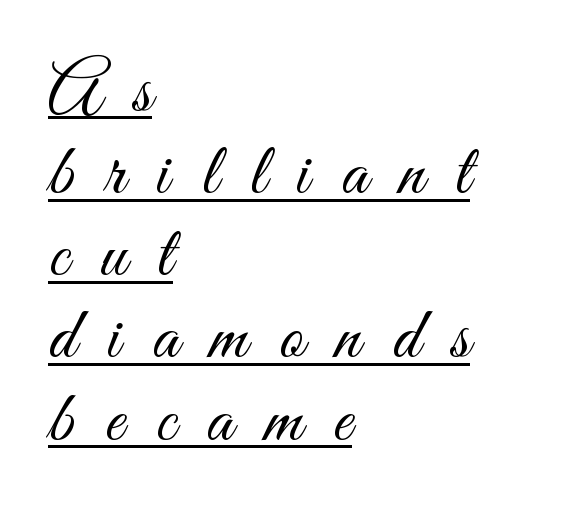
The image shows 74 px light, condensed sans-serif type; set left-aligned, tight line spacing (1.11x), unusually wide letter spacing (+0.43 em), underlined; medium stroke contrast and a small x-height.
